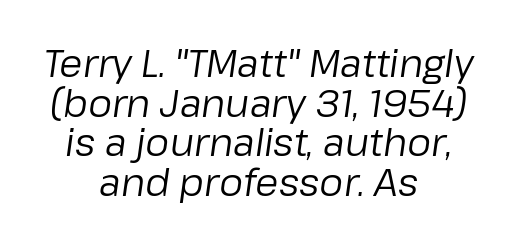
An italicized treatment has been applied to the whole sample. Closely set lines give the paragraph a compact silhouette. Heft: none added — not bold. Letters rest on an invisible, unmarked baseline.
